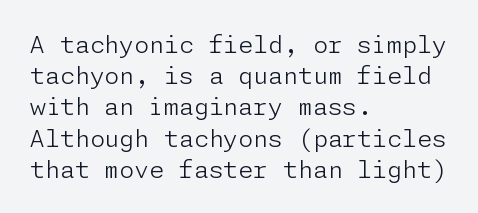
{"italic": "no", "bold": "no", "underline": "no", "align": "left", "line_spacing": "normal", "line_spacing_ratio": 1.3, "letter_spacing": "normal", "letter_spacing_em": 0.0, "glyph_px": 24}
